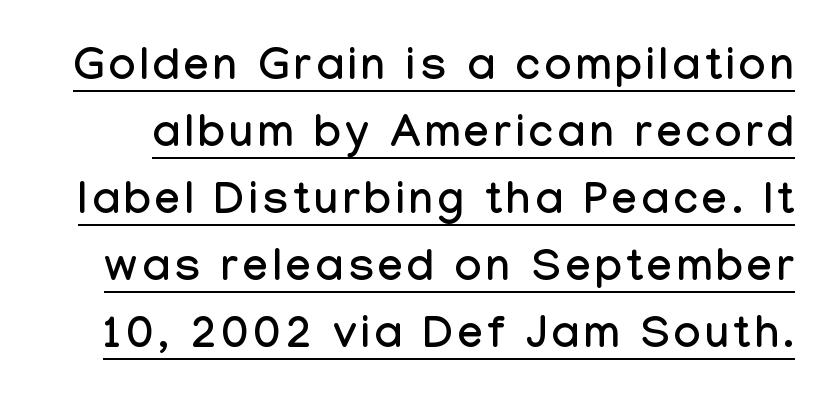
Q: Is the text italic (slanted)? A: No, it is upright.
Q: Is the typeface a serif or a sans-serif typeface? A: Sans-serif.
Q: Is the text underlined? A: Yes.
Q: Is the spacing between lines tight, normal or loose? A: Normal.
Q: Width (condensed, normal, or wide)? A: Condensed.
Q: Stroke contrast? A: Low.
Q: x-height? A: Medium.
Q: Monospaced? A: No.
